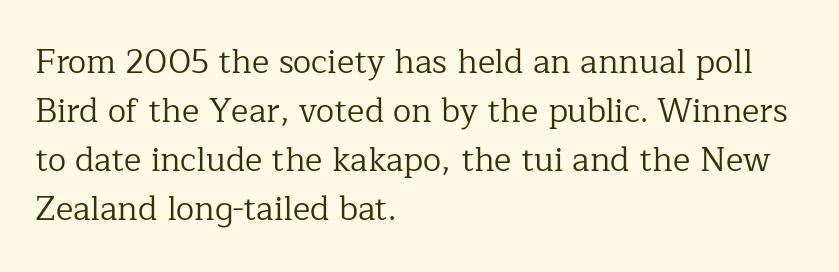
The image shows 33 px regular-weight serif type, upright; set left-aligned, normal line spacing (1.48x), normal letter spacing, not underlined; low stroke contrast and a medium x-height.
